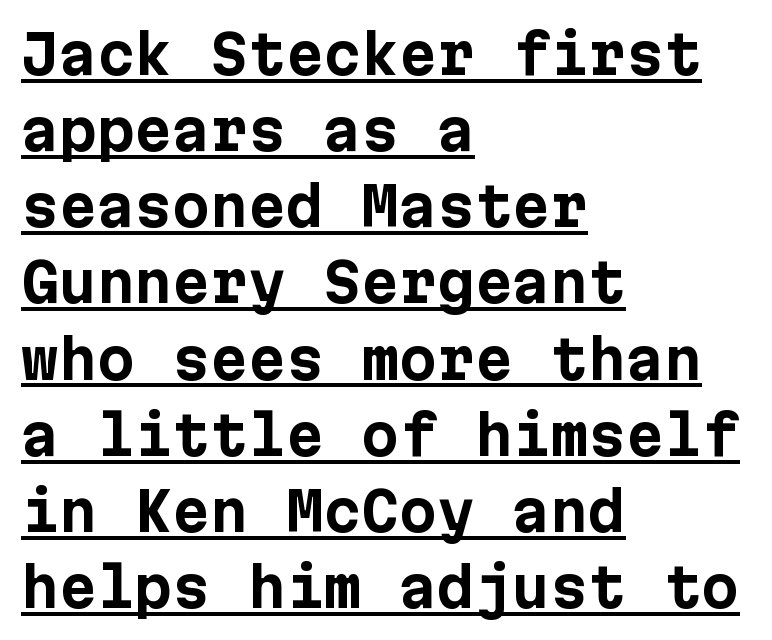
{"serif": "no", "italic": "no", "bold": "yes", "weight": "bold", "width": "normal", "stroke_contrast": "low", "x_height": "medium", "underline": "yes", "align": "left", "line_spacing": "normal", "line_spacing_ratio": 1.41, "letter_spacing": "normal", "letter_spacing_em": 0.0, "glyph_px": 54}
